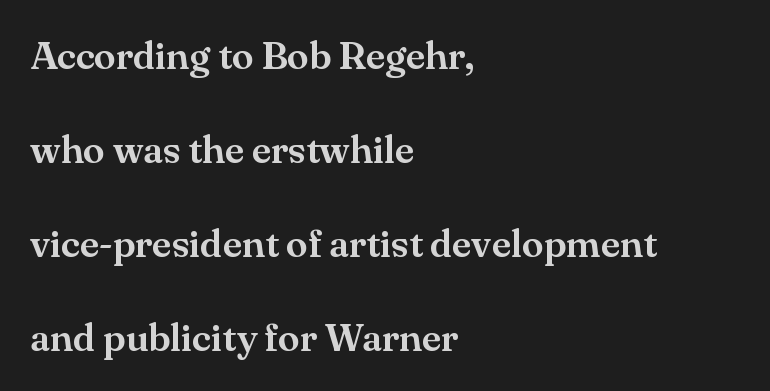
The image shows 39 px serif type, upright; set left-aligned, loose line spacing (2.41x), normal letter spacing, not underlined; medium stroke contrast and a small x-height.
